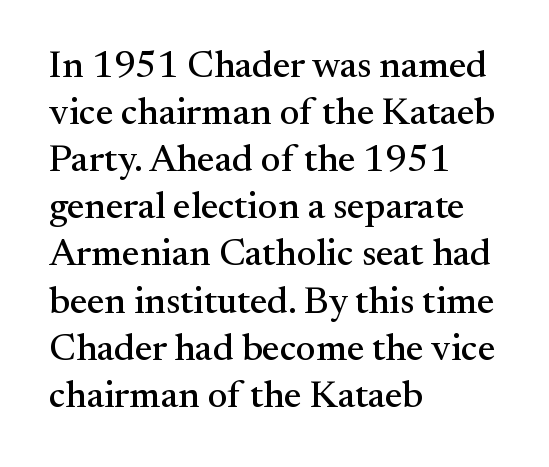
The image shows 38 px serif type, upright; set left-aligned, line spacing 1.24x, normal letter spacing, not underlined; medium stroke contrast and a small x-height.
